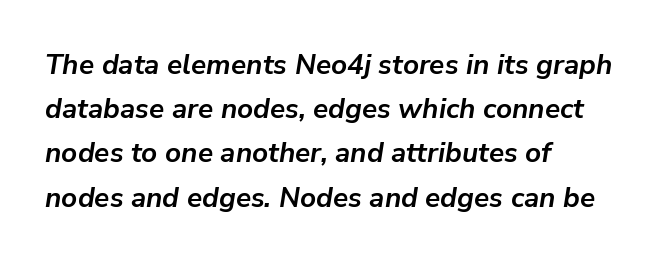
Check the space under the baseline: it is left empty. The rendering applies a slant to the glyphs. The passage is arranged the way most books set body copy — flush left. Interline gaps are of average width in this sample. Each word holds together tightly as a unit, with standard inter-letter gaps. Summary of weight: heavy, a full bold.
